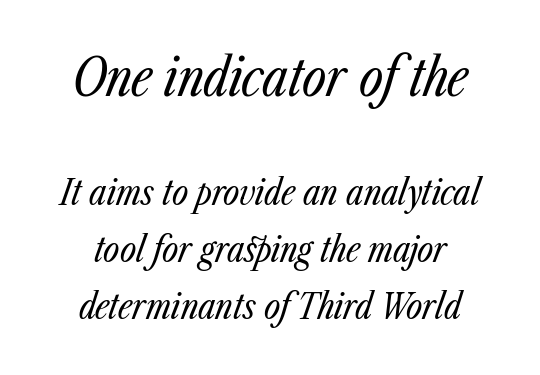
Q: Is the text bold? A: No.
Q: Is the text italic (slanted)? A: Yes, it leans right by about 23 degrees.
Q: Is the text underlined? A: No.
Q: Is the spacing between letters normal or unusually wide? A: Normal.
Q: Is the spacing between lines tight, normal or loose? A: Normal.
Q: Which block of text is set in a larger size, the first (top) or the second (bottom)? A: The first (top) one.
Q: Width (condensed, normal, or wide)? A: Condensed.
Q: Stroke contrast? A: Low.
Q: x-height? A: Medium.
Q: Monospaced? A: No.
